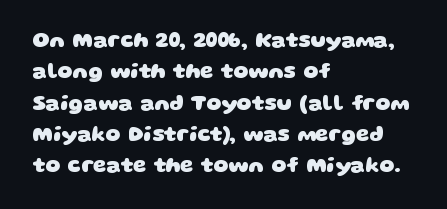
Letter spacing: default. The ragged edge is on the right, which tells us the setting is flush left. Pretty heavy lettering here — definitely bold. Successive baselines arrive at the customary interval. The baseline area is clear.
